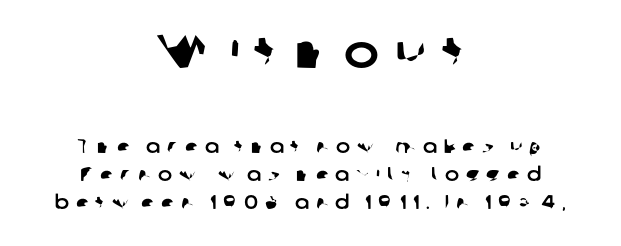
The image shows 47 px sans-serif type; set centered, normal line spacing (1.48x), unusually wide letter spacing (+0.35 em), not underlined; the first (top) block is 2.47x larger; low stroke contrast and a medium x-height.
